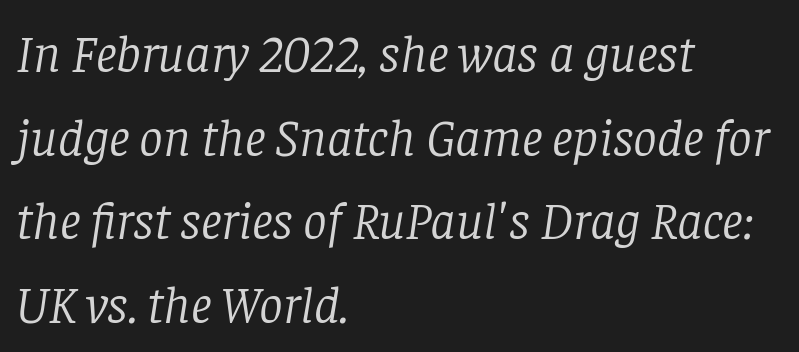
Q: Is the text bold? A: No.
Q: Is the text italic (slanted)? A: Yes, it leans right by about 8 degrees.
Q: Is the typeface a serif or a sans-serif typeface? A: Serif.
Q: Is the text underlined? A: No.
Q: How is the paragraph aligned? A: Left-aligned.
Q: Is the spacing between letters normal or unusually wide? A: Normal.
Q: Is the spacing between lines tight, normal or loose? A: Normal.
Q: Width (condensed, normal, or wide)? A: Normal.
Q: Stroke contrast? A: Low.
Q: x-height? A: Large.
Q: Monospaced? A: No.
